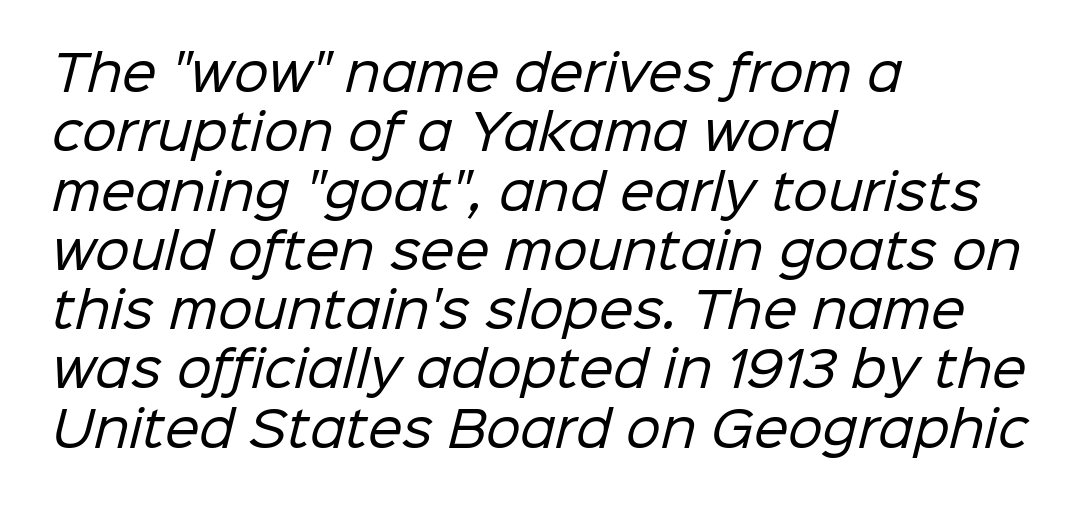
The image shows 49 px regular-weight sans-serif type; set left-aligned, line spacing 1.21x, normal letter spacing, not underlined; low stroke contrast and a medium x-height.
